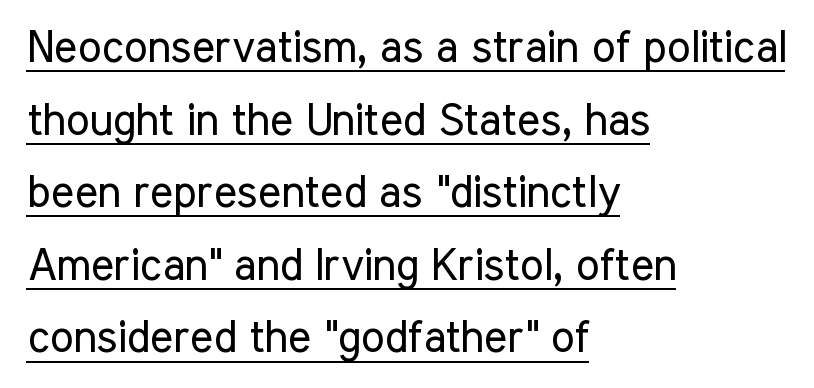
Each line of the rendering has a horizontal stroke beneath the glyphs. You can tell from the bare stems that sans-serif type was used. The rendering uses natural spacing where letterforms have individual widths. Every row of glyphs begins at an identical x-position on the left. Every character sits straight up, as roman type does. Summary of weight: not heavy and not bold.
